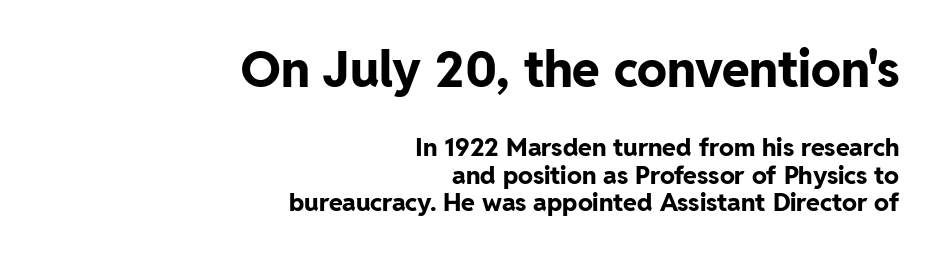
{"serif": "no", "italic": "no", "bold": "yes", "weight": "bold", "width": "normal", "stroke_contrast": "low", "x_height": "medium", "monospaced": "no", "underline": "no", "align": "right", "line_spacing": "tight", "line_spacing_ratio": 1.09, "letter_spacing": "normal", "letter_spacing_em": 0.0, "larger_block": "first", "size_ratio": 2.0, "glyph_px": 50}
